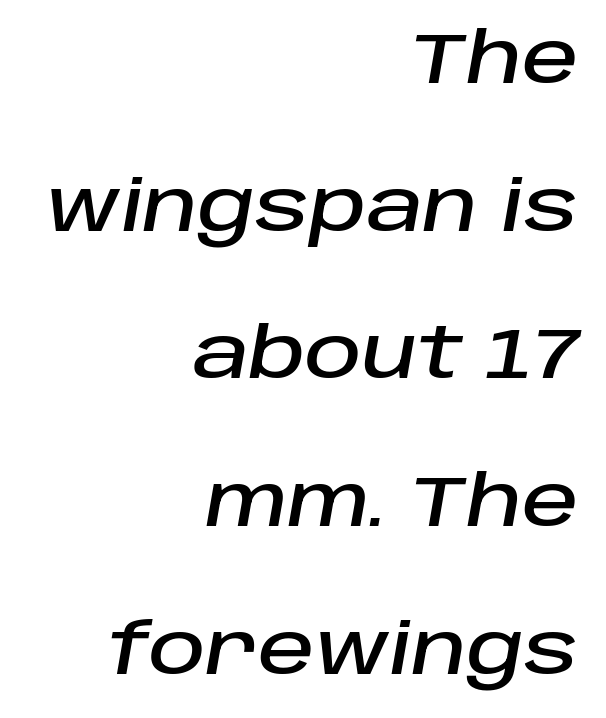
The image shows 70 px text type, italic (leaning right); set right-aligned, loose line spacing (2.11x), normal letter spacing, not underlined; low stroke contrast and a large x-height.
